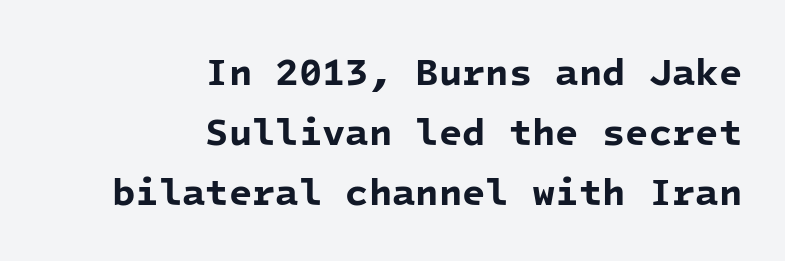
The image shows 38 px bold sans-serif type, monospaced; set right-aligned, normal line spacing (1.58x), normal letter spacing, not underlined; low stroke contrast and a medium x-height.
